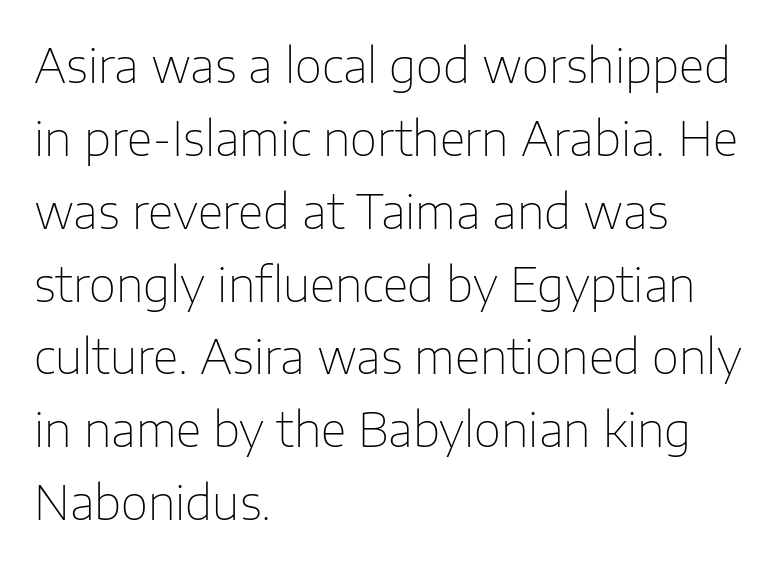
Q: Is the text bold? A: No.
Q: Is the text italic (slanted)? A: No, it is upright.
Q: Is the typeface a serif or a sans-serif typeface? A: Sans-serif.
Q: Is the text underlined? A: No.
Q: How is the paragraph aligned? A: Left-aligned.
Q: Is the spacing between letters normal or unusually wide? A: Normal.
Q: Is the spacing between lines tight, normal or loose? A: Normal.
Q: Width (condensed, normal, or wide)? A: Normal.
Q: Stroke contrast? A: Low.
Q: x-height? A: Medium.
Q: Monospaced? A: No.
